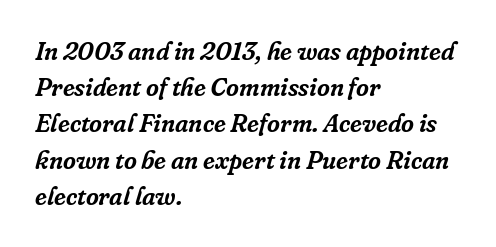
{"italic": "yes", "lean": "right", "slant_degrees": 16, "underline": "no", "align": "left", "line_spacing": "normal", "line_spacing_ratio": 1.45, "letter_spacing": "normal", "letter_spacing_em": 0.0, "glyph_px": 25}
